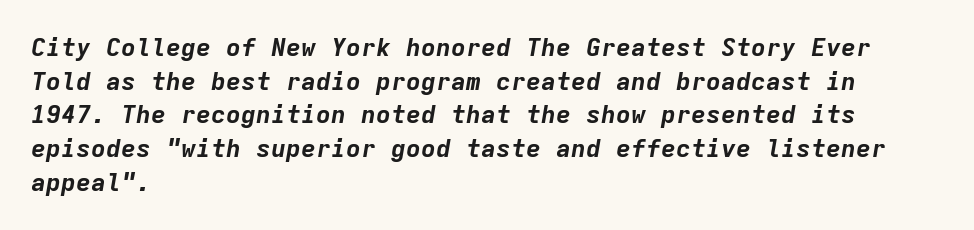
{"italic": "yes", "lean": "right", "slant_degrees": 9, "bold": "yes", "underline": "no", "align": "left", "line_spacing": "normal", "line_spacing_ratio": 1.35, "letter_spacing": "normal", "letter_spacing_em": 0.0, "glyph_px": 25}
